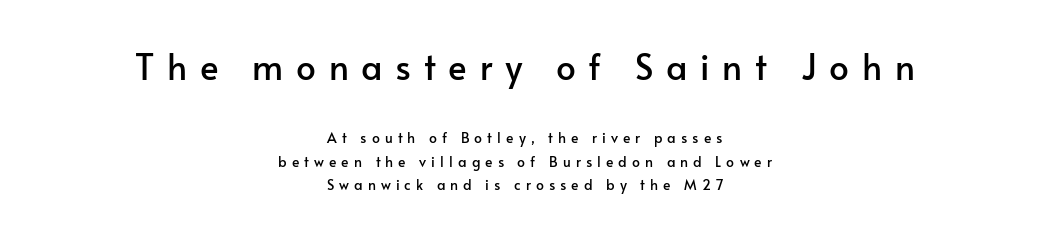
Q: Is the text italic (slanted)? A: No, it is upright.
Q: Is the typeface a serif or a sans-serif typeface? A: Sans-serif.
Q: Is the text underlined? A: No.
Q: How is the paragraph aligned? A: Centered.
Q: Is the spacing between letters normal or unusually wide? A: Unusually wide.
Q: Is the spacing between lines tight, normal or loose? A: Normal.
Q: Which block of text is set in a larger size, the first (top) or the second (bottom)? A: The first (top) one.
Q: Width (condensed, normal, or wide)? A: Normal.
Q: Stroke contrast? A: Low.
Q: x-height? A: Small.
Q: Monospaced? A: No.
